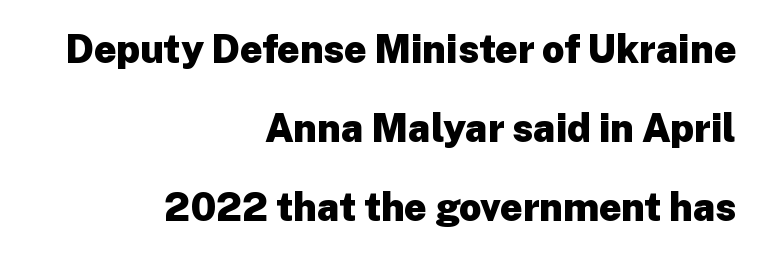
These lines are composed in type without serifs. In terms of letterspacing, this is plain default setting. Students, this is bold: see how much ink each stroke carries. The foot of each line stays bare and open.
